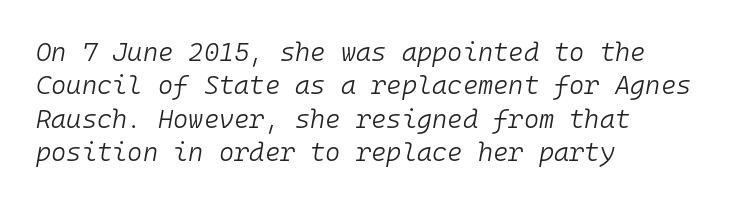
{"italic": "yes", "lean": "right", "slant_degrees": 10, "bold": "no", "underline": "no", "align": "left", "line_spacing": "normal", "line_spacing_ratio": 1.28, "letter_spacing": "normal", "letter_spacing_em": 0.0, "glyph_px": 26}
